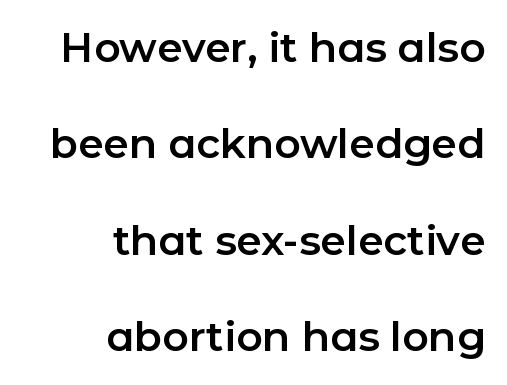
A sans-serif font was chosen for this passage. The type sits square on the baseline with zero lean. The tracking reads as untouched default to a designer's eye. These lines are set flush right with a ragged left edge. Quick note: interline space is abundant.
